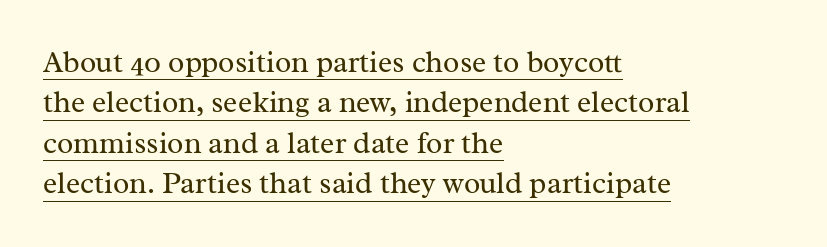
Somebody hit Ctrl+U on this one — the words are underlined. Compared with typical body copy, the letter spacing here is the same. No chunkiness to these letters — they're not bold. This sample uses a serif face. Character widths vary here, with narrow letters taking less room than wide ones. Is there any slant? The stems are plumb.
